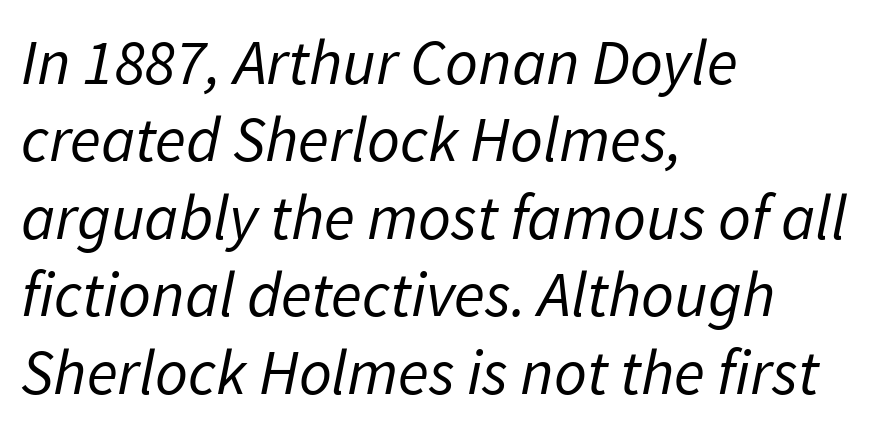
The image shows 64 px regular-weight type, italic (leaning right); set left-aligned, line spacing 1.21x, normal letter spacing, not underlined; low stroke contrast and a medium x-height.
